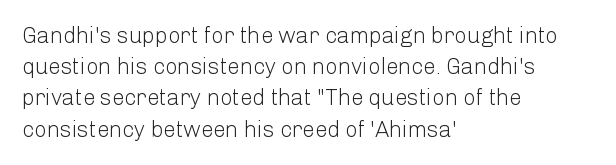
The image shows 22 px text type, upright; set left-aligned, normal line spacing (1.42x), normal letter spacing, not underlined.
